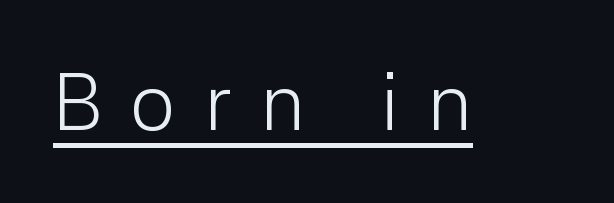
The image shows 80 px light sans-serif type, upright; set unusually wide letter spacing (+0.35 em), underlined; low stroke contrast and a medium x-height.
